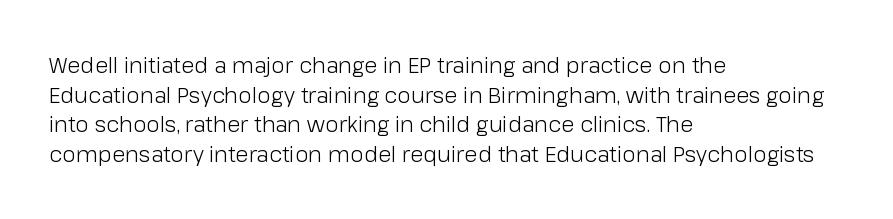
{"italic": "no", "bold": "no", "underline": "no", "align": "left", "line_spacing": "normal", "line_spacing_ratio": 1.35, "letter_spacing": "normal", "letter_spacing_em": 0.0, "glyph_px": 22}
